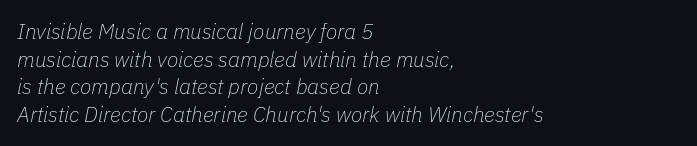
Q: Is the text bold? A: No.
Q: Is the text italic (slanted)? A: Yes, it leans right by about 11 degrees.
Q: Is the text underlined? A: No.
Q: How is the paragraph aligned? A: Left-aligned.
Q: Is the spacing between letters normal or unusually wide? A: Normal.
Q: Is the spacing between lines tight, normal or loose? A: Normal.
